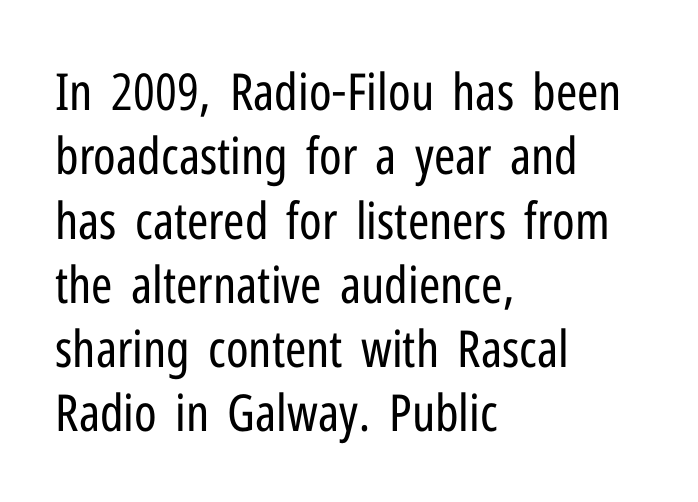
Q: Is the text bold? A: No.
Q: Is the text italic (slanted)? A: No, it is upright.
Q: Is the typeface a serif or a sans-serif typeface? A: Sans-serif.
Q: Is the text underlined? A: No.
Q: How is the paragraph aligned? A: Left-aligned.
Q: Is the spacing between letters normal or unusually wide? A: Normal.
Q: Is the spacing between lines tight, normal or loose? A: Normal.
Q: Width (condensed, normal, or wide)? A: Condensed.
Q: Stroke contrast? A: Low.
Q: x-height? A: Medium.
Q: Monospaced? A: No.
